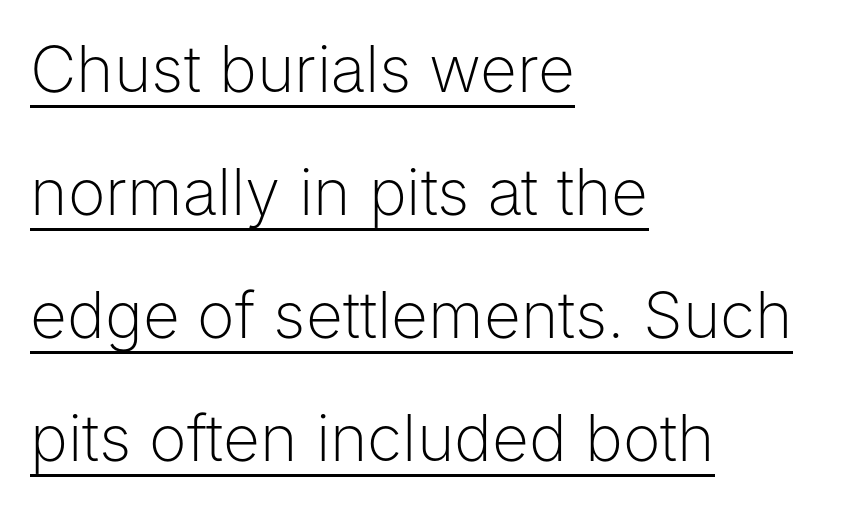
Q: Is the text bold? A: No.
Q: Is the text italic (slanted)? A: No, it is upright.
Q: Is the typeface a serif or a sans-serif typeface? A: Sans-serif.
Q: Is the text underlined? A: Yes.
Q: How is the paragraph aligned? A: Left-aligned.
Q: Is the spacing between letters normal or unusually wide? A: Normal.
Q: Is the spacing between lines tight, normal or loose? A: Loose.
Q: Width (condensed, normal, or wide)? A: Normal.
Q: Stroke contrast? A: Low.
Q: x-height? A: Medium.
Q: Monospaced? A: No.
